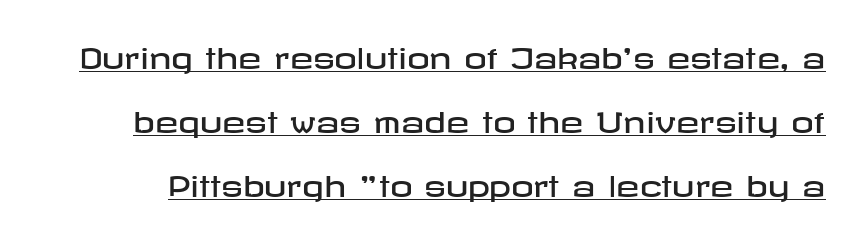
The image shows 28 px wide sans-serif type, upright; set loose line spacing (2.28x), normal letter spacing, underlined; low stroke contrast and a medium x-height.
